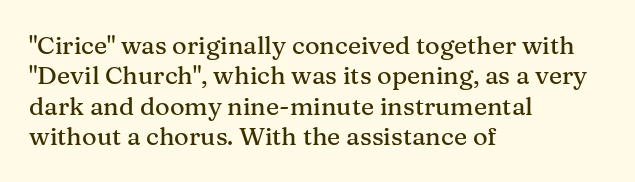
The typography opts for an upright posture over an oblique one. The letterforms sit shoulder to shoulder at normal distance. Compared with a centered layout, this one pins lines to the left instead. Descenders are the only things crossing below the line.
